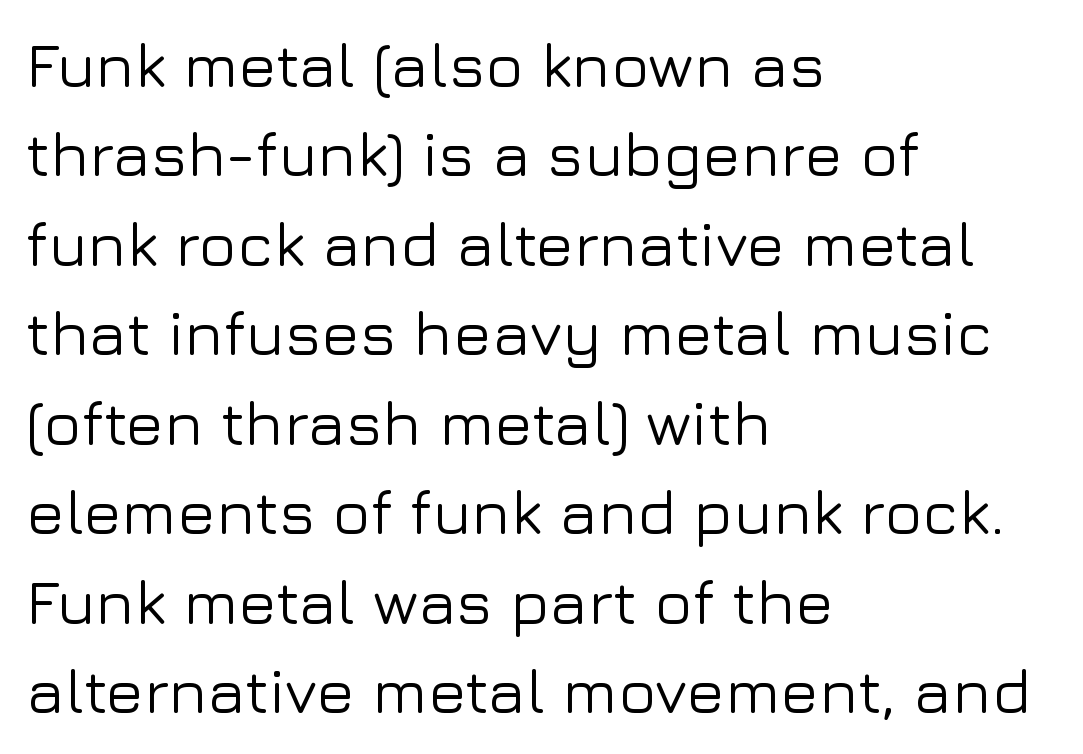
Style check: upright. How would I describe the line gaps? Plain and ordinary. Are there feet on the stems? There aren't — it's a sans. A typesetter would call this zero additional tracking.
